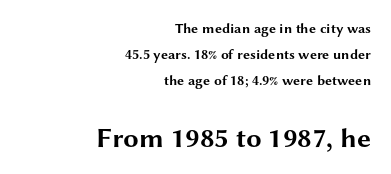
The passage shown is emphatically bold. These lines are rendered in a variable-pitch font. The following chunk of copy outweighs the initial chunk in type size. You could call the tracking neutral — neither tight nor loose. Every stem runs plumb, perpendicular to the baseline.
